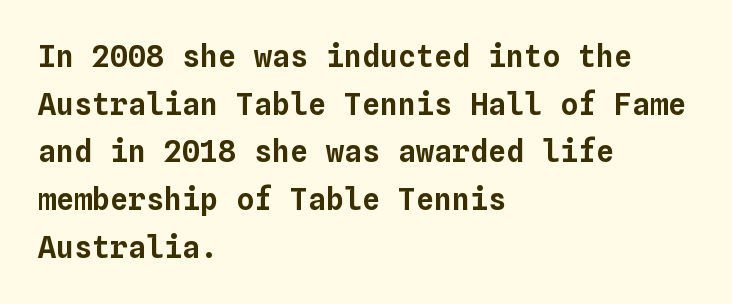
Q: Is the text italic (slanted)? A: No, it is upright.
Q: Is the text underlined? A: No.
Q: How is the paragraph aligned? A: Left-aligned.
Q: Is the spacing between letters normal or unusually wide? A: Normal.
Q: Is the spacing between lines tight, normal or loose? A: Normal.
Q: Width (condensed, normal, or wide)? A: Normal.
Q: Stroke contrast? A: Low.
Q: x-height? A: Medium.
Q: Monospaced? A: Yes.
